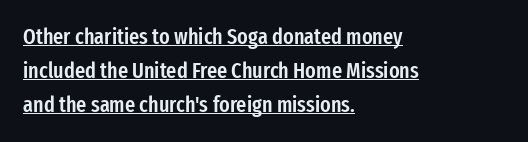
Q: Is the text bold? A: Semi-bold.
Q: Is the text italic (slanted)? A: No, it is upright.
Q: Is the text underlined? A: Yes.
Q: How is the paragraph aligned? A: Left-aligned.
Q: Is the spacing between letters normal or unusually wide? A: Normal.
Q: Is the spacing between lines tight, normal or loose? A: Normal.
